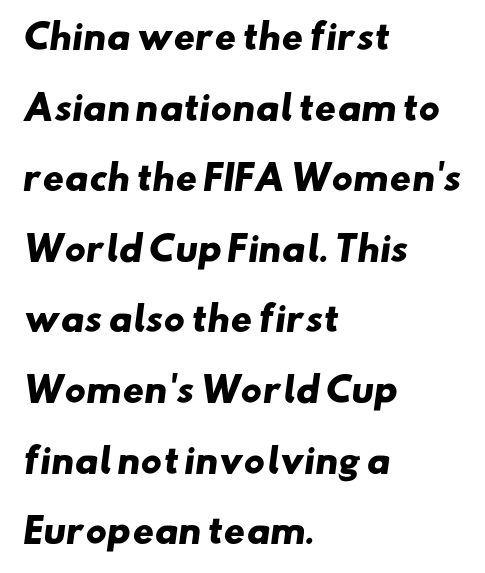
Q: Is the text bold? A: Yes.
Q: Is the typeface a serif or a sans-serif typeface? A: Sans-serif.
Q: Is the text underlined? A: No.
Q: How is the paragraph aligned? A: Left-aligned.
Q: Is the spacing between letters normal or unusually wide? A: Normal.
Q: Is the spacing between lines tight, normal or loose? A: Loose.
Q: Width (condensed, normal, or wide)? A: Wide.
Q: Stroke contrast? A: Low.
Q: x-height? A: Small.
Q: Monospaced? A: No.
